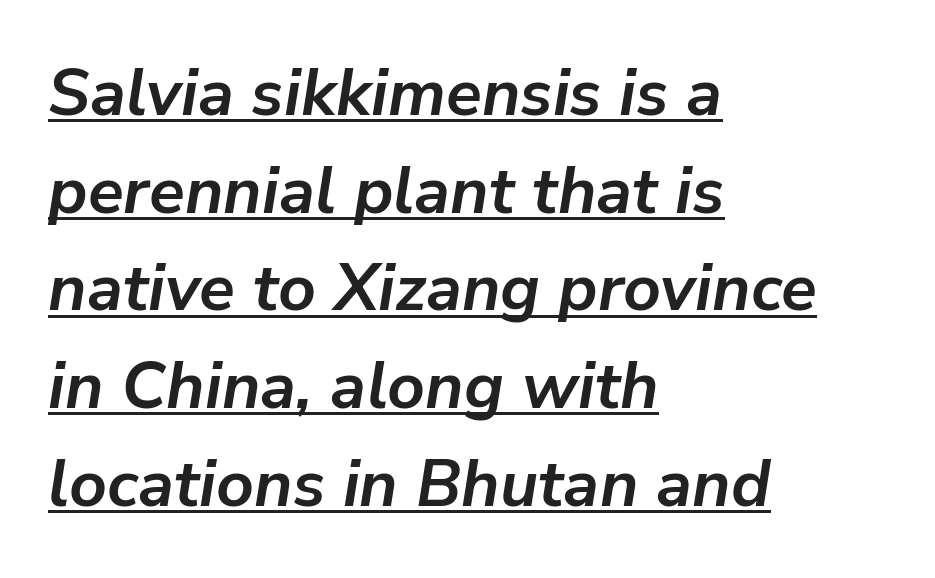
Notice how thick the strokes are: this is what a full bold looks like. Is the letter spacing exaggerated? No — it looks like the ordinary default. The letters advance in unequal steps, a hallmark of proportional type. Italic? Definitely — the glyphs are oblique.
